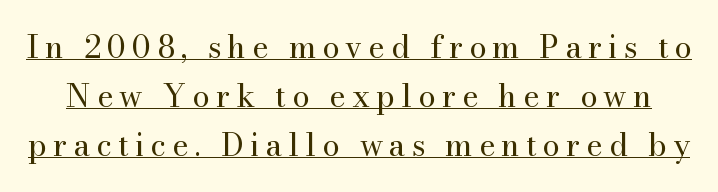
Q: Is the text bold? A: No.
Q: Is the text italic (slanted)? A: No, it is upright.
Q: Is the typeface a serif or a sans-serif typeface? A: Serif.
Q: Is the text underlined? A: Yes.
Q: Is the spacing between letters normal or unusually wide? A: Unusually wide.
Q: Is the spacing between lines tight, normal or loose? A: Normal.
Q: Width (condensed, normal, or wide)? A: Normal.
Q: Stroke contrast? A: Medium.
Q: x-height? A: Small.
Q: Monospaced? A: No.
